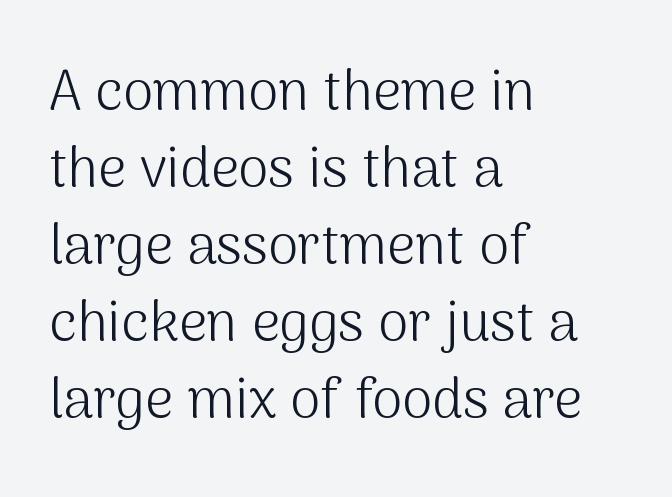
This is roman type, the default non-slanted kind. In terms of leading, this rendering sits right in the middle. Stroke thickness stays within the range of a standard reading face or lighter. No extra tracking has been applied to these lines. Character widths vary here, with narrow letters taking less room than wide ones. Anything drawn beneath the words? Only blank space.
